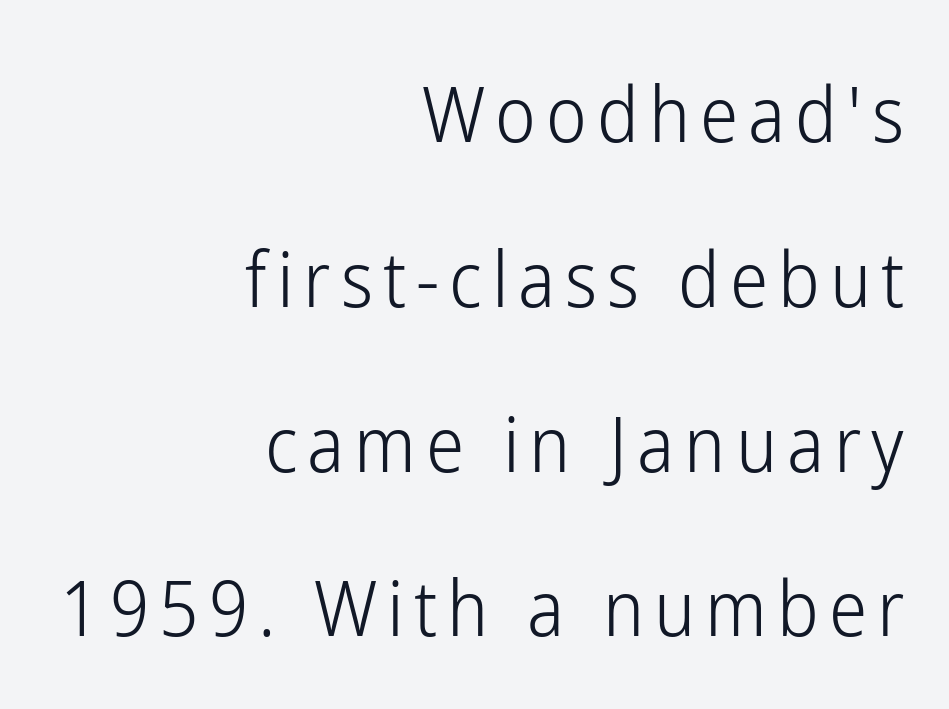
The image shows 77 px light, condensed sans-serif type, upright; set right-aligned, loose line spacing (2.14x), not underlined; low stroke contrast and a medium x-height.
